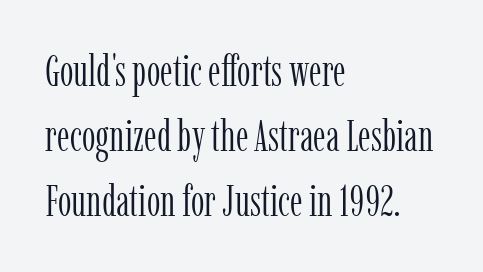
The image shows 43 px light, condensed serif type, upright; set left-aligned, normal line spacing (1.51x), normal letter spacing, not underlined; low stroke contrast and a medium x-height.
